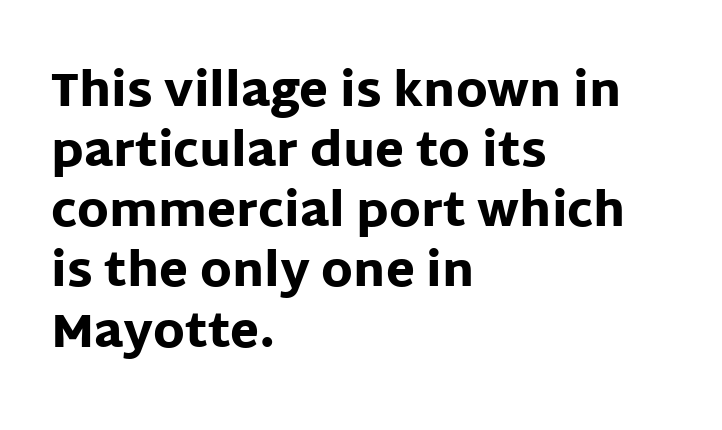
The font's upright variant was chosen for this text. Vertically, the passage feels balanced, rows spaced as you'd expect. Only glyphs here, with clear space below each row. These lines are rendered in a variable-pitch font. The typeface chosen for these lines omits serifs.
